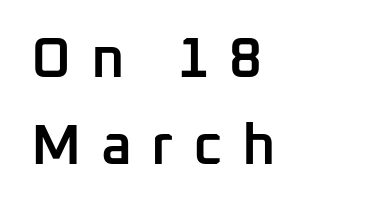
The image shows 57 px semibold sans-serif type, upright; set left-aligned, normal line spacing (1.53x), unusually wide letter spacing (+0.34 em), not underlined; low stroke contrast and a medium x-height.
